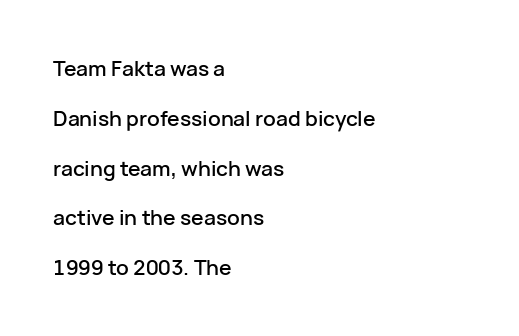
Q: Is the text italic (slanted)? A: No, it is upright.
Q: Is the text underlined? A: No.
Q: How is the paragraph aligned? A: Left-aligned.
Q: Is the spacing between letters normal or unusually wide? A: Normal.
Q: Is the spacing between lines tight, normal or loose? A: Loose.
